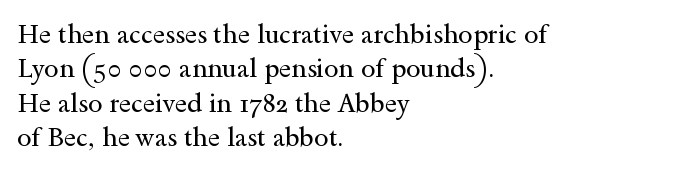
Q: Is the text bold? A: No.
Q: Is the text italic (slanted)? A: No, it is upright.
Q: Is the text underlined? A: No.
Q: How is the paragraph aligned? A: Left-aligned.
Q: Is the spacing between letters normal or unusually wide? A: Normal.
Q: Is the spacing between lines tight, normal or loose? A: Normal.
